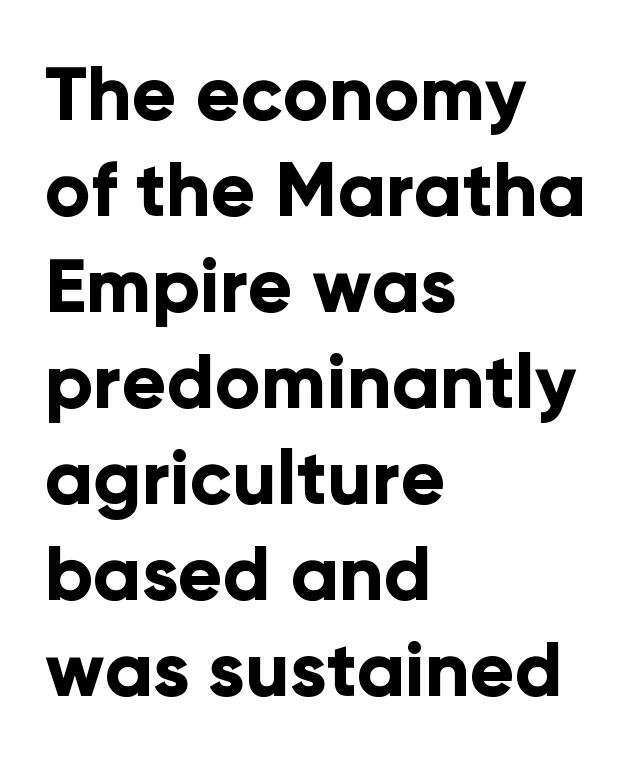
Q: Is the text bold? A: Yes.
Q: Is the text italic (slanted)? A: No, it is upright.
Q: Is the typeface a serif or a sans-serif typeface? A: Sans-serif.
Q: Is the text underlined? A: No.
Q: How is the paragraph aligned? A: Left-aligned.
Q: Is the spacing between letters normal or unusually wide? A: Normal.
Q: Is the spacing between lines tight, normal or loose? A: Normal.
Q: Width (condensed, normal, or wide)? A: Normal.
Q: Stroke contrast? A: Low.
Q: x-height? A: Medium.
Q: Monospaced? A: No.
